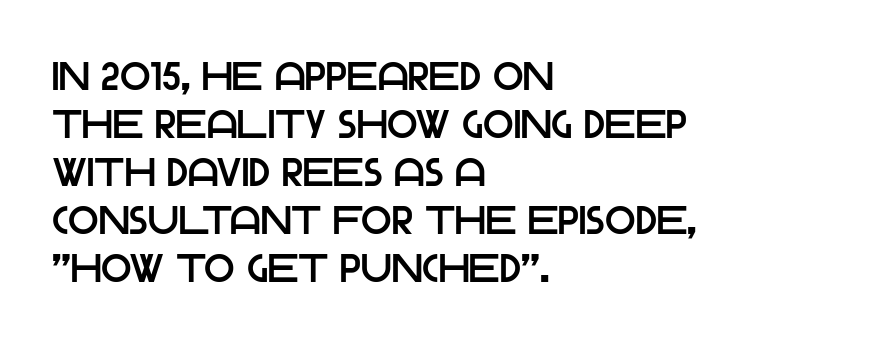
This rendering features lettering with no underline. To sum up the face: it is a sans, with no serifs. The text block is weighted toward the left margin, trailing off unevenly rightward. Does extra space separate the letters? No, they use regular spacing. The letters advance in unequal steps, a hallmark of proportional type. The lettering stays uniformly vertical, giving the passage a roman look.
